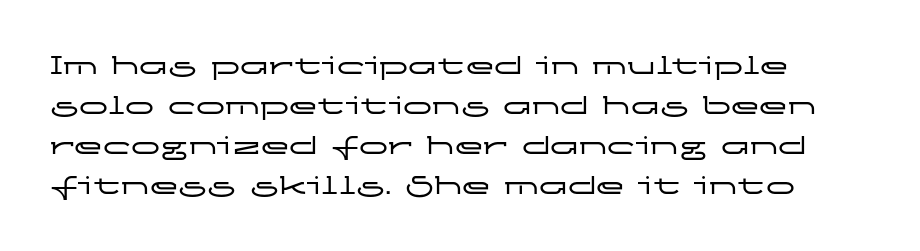
{"serif": "no", "italic": "no", "width": "wide", "stroke_contrast": "low", "x_height": "medium", "monospaced": "no", "underline": "no", "line_spacing": "normal", "line_spacing_ratio": 1.38, "letter_spacing": "normal", "letter_spacing_em": 0.0, "glyph_px": 29}
